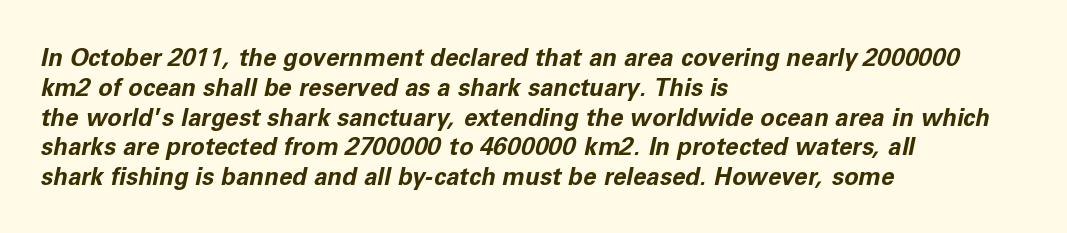
Q: Is the text bold? A: Yes.
Q: Is the text italic (slanted)? A: Yes, it leans right by about 11 degrees.
Q: Is the text underlined? A: No.
Q: How is the paragraph aligned? A: Left-aligned.
Q: Is the spacing between letters normal or unusually wide? A: Normal.
